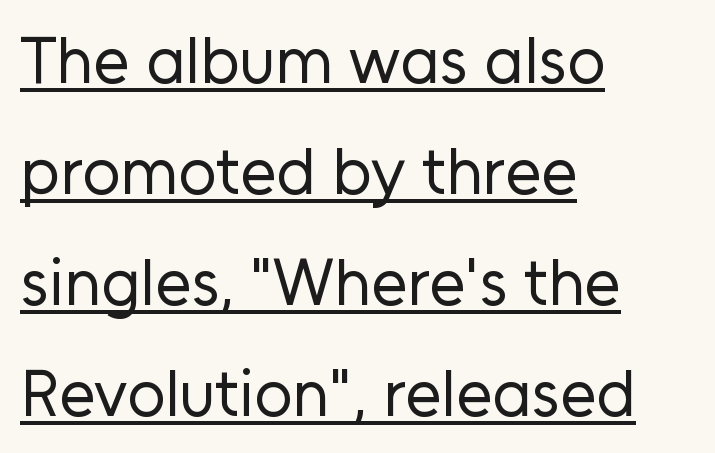
The image shows 66 px regular-weight sans-serif type, upright; set left-aligned, normal line spacing (1.68x), normal letter spacing, underlined; low stroke contrast and a medium x-height.
